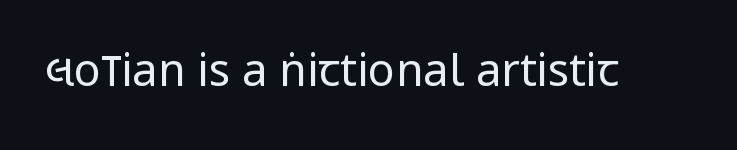
This is not heavy type; no bold has been used. You can tell it's not italic because the verticals are truly vertical. A typesetter would label this face a sans. Is this a fixed-width face? No — the glyphs have proportional, varying widths. Standard letterfit; no display-style spreading of the glyphs. Anything drawn beneath the words? Only blank space.
